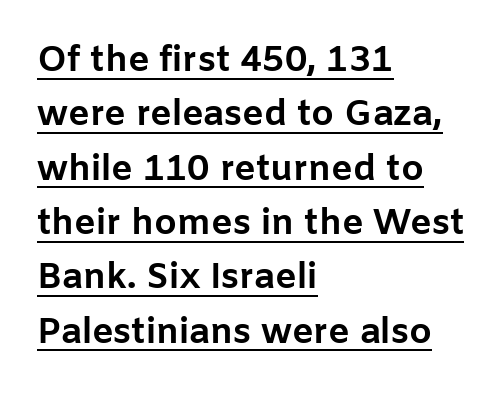
{"serif": "no", "italic": "no", "bold": "yes", "weight": "bold", "width": "normal", "stroke_contrast": "low", "x_height": "medium", "monospaced": "no", "underline": "yes", "align": "left", "line_spacing": "normal", "line_spacing_ratio": 1.51, "letter_spacing": "normal", "letter_spacing_em": 0.0, "glyph_px": 36}
